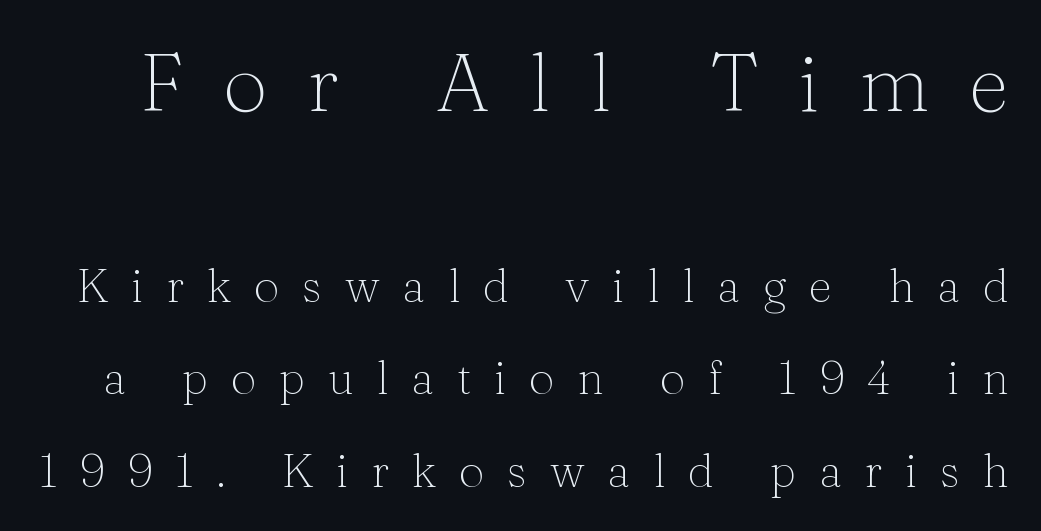
Q: Is the text bold? A: No.
Q: Is the text italic (slanted)? A: No, it is upright.
Q: Is the typeface a serif or a sans-serif typeface? A: Serif.
Q: Is the text underlined? A: No.
Q: Is the spacing between letters normal or unusually wide? A: Unusually wide.
Q: Is the spacing between lines tight, normal or loose? A: Loose.
Q: Which block of text is set in a larger size, the first (top) or the second (bottom)? A: The first (top) one.
Q: Width (condensed, normal, or wide)? A: Normal.
Q: Stroke contrast? A: Medium.
Q: x-height? A: Medium.
Q: Monospaced? A: No.
